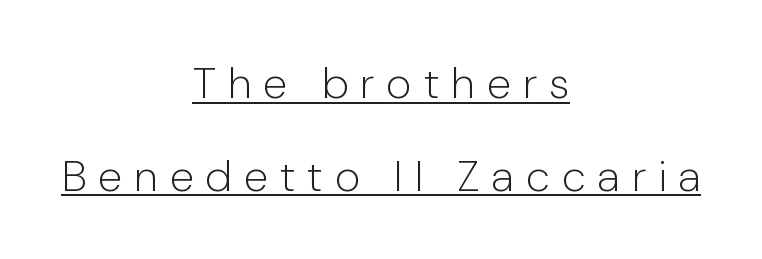
Compared with a flush-left layout, this one balances lines on the center instead. The line-height multiplier appears high, well above default. The typography opts for an upright posture over an oblique one. Is this a heavy cut? Hardly; it is regular or lighter. Underlined type. Compared with typical body copy, the letter spacing here is much looser.
